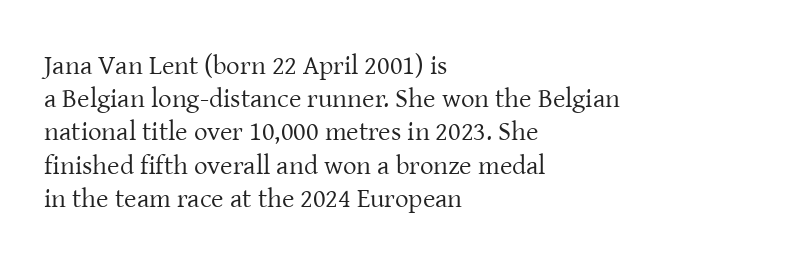
The image shows 27 px text type, upright; set left-aligned, line spacing 1.23x, normal letter spacing, not underlined.
